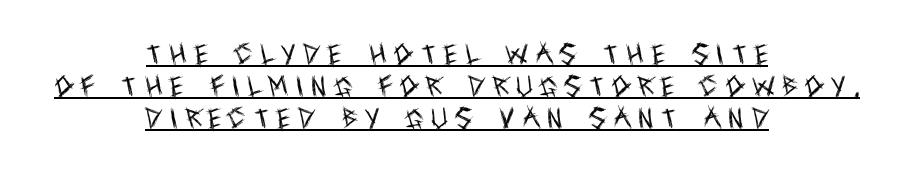
Style check: upright. How are the letters spaced? Widely, with obvious added tracking. Check the space under the baseline: a stroke is drawn there. This sample keeps an unexceptional amount of space between lines. Compared with a flush-left layout, this one balances lines on the center instead.
